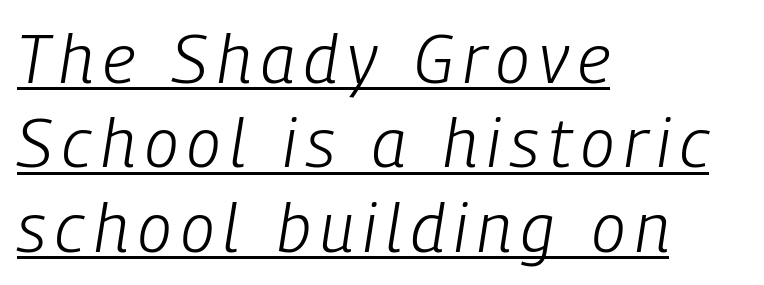
Notice how a bar underscores the lettering throughout. Is this a heavy cut? Hardly; it is regular or lighter. The passage shown is typed in a proportional face where columns would drift. These lines were composed using italics. Layout note: lines flush left.
